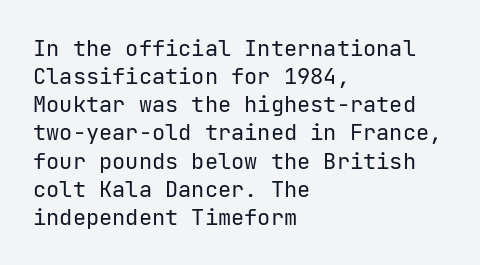
The image shows 22 px text type, upright; set left-aligned, normal line spacing (1.28x), normal letter spacing, not underlined.
